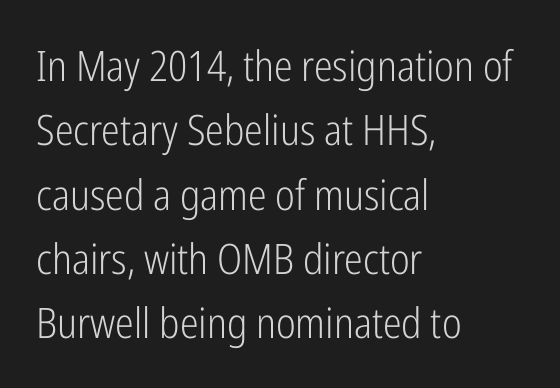
The image shows 42 px light, condensed sans-serif type, upright; set left-aligned, normal line spacing (1.53x), normal letter spacing, not underlined; low stroke contrast and a medium x-height.
